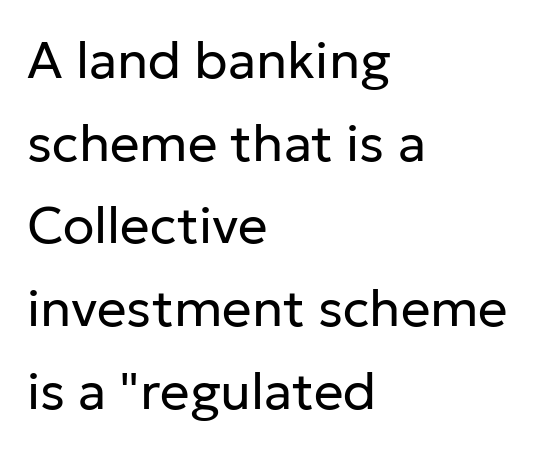
Looks like regular typesetting: each glyph gets only the width it needs. Does the leading feel generous? No, just average. Nothing unusual about the tracking: characters are spaced as the font intends. Rule under the text: the space is simply empty. The typeface chosen for these lines omits serifs.
